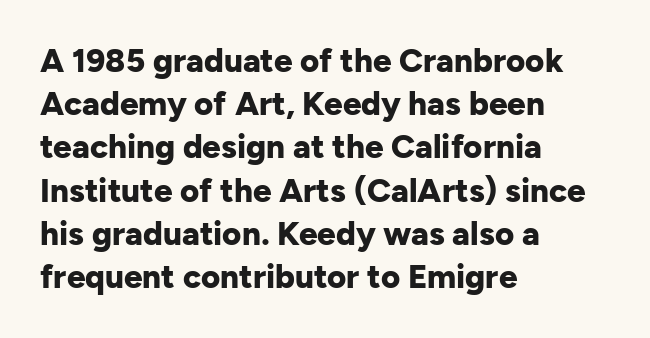
Q: Is the text bold? A: Yes.
Q: Is the text italic (slanted)? A: No, it is upright.
Q: Is the typeface a serif or a sans-serif typeface? A: Sans-serif.
Q: Is the text underlined? A: No.
Q: How is the paragraph aligned? A: Left-aligned.
Q: Is the spacing between letters normal or unusually wide? A: Normal.
Q: Is the spacing between lines tight, normal or loose? A: Normal.
Q: Width (condensed, normal, or wide)? A: Normal.
Q: Stroke contrast? A: Low.
Q: x-height? A: Medium.
Q: Monospaced? A: No.
